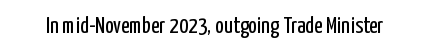
The type is set solid horizontally, with unmodified tracking. Words float on clear page, feet unadorned. A quiet, ordinary-to-light weight characterises the typeface. The type sits square on the baseline with zero lean.
